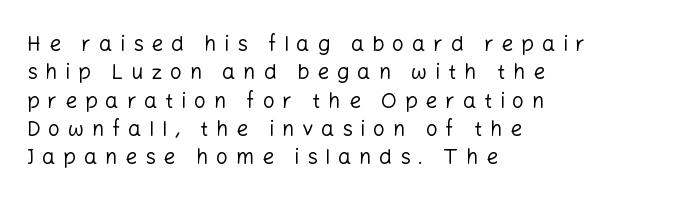
The image shows 21 px text type, upright; set left-aligned, normal line spacing (1.35x), unusually wide letter spacing (+0.37 em), not underlined.
